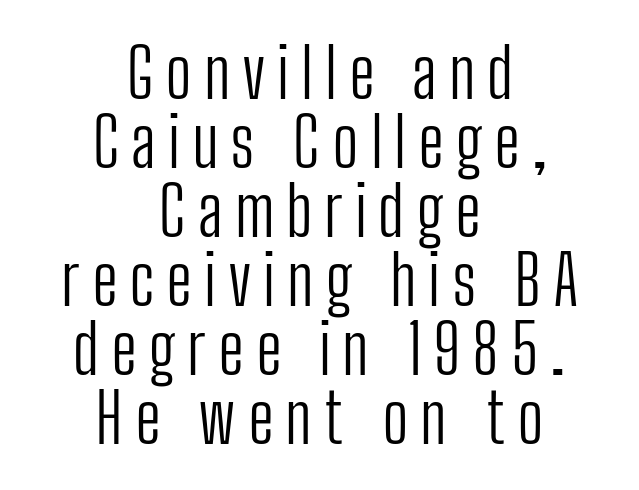
{"serif": "no", "italic": "no", "bold": "no", "weight": "light", "width": "condensed", "stroke_contrast": "low", "x_height": "medium", "monospaced": "no", "underline": "no", "align": "center", "line_spacing": "tight", "line_spacing_ratio": 1.0, "glyph_px": 69}
